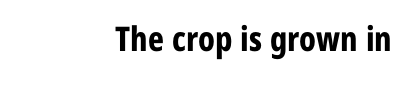
{"serif": "no", "italic": "no", "bold": "yes", "weight": "bold", "width": "condensed", "stroke_contrast": "low", "x_height": "medium", "monospaced": "no", "underline": "no", "letter_spacing": "normal", "letter_spacing_em": 0.0, "glyph_px": 34}
